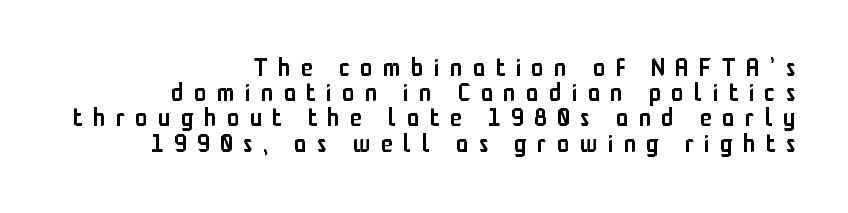
Letter spacing: wide. The characters look somewhat weighty, a semibold short of true bold. If you measured baseline to baseline, you'd find a short distance. Upright lettering throughout. One-word summary of the alignment: right.
